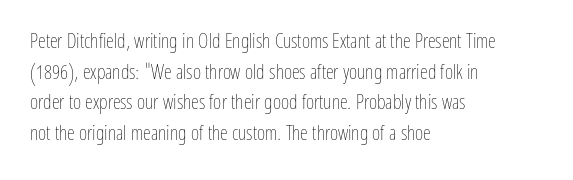
Q: Is the text bold? A: No.
Q: Is the text italic (slanted)? A: No, it is upright.
Q: Is the text underlined? A: No.
Q: How is the paragraph aligned? A: Left-aligned.
Q: Is the spacing between letters normal or unusually wide? A: Normal.
Q: Is the spacing between lines tight, normal or loose? A: Normal.
